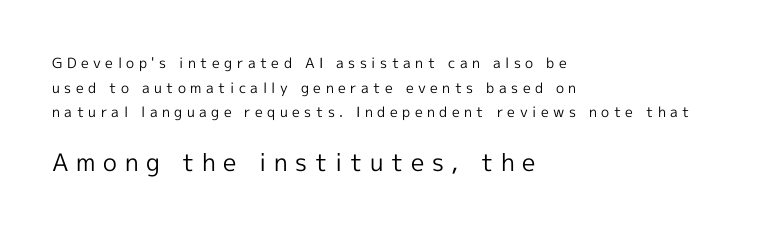
The rendering inserts visible extra space after every character. Posture: vertical. In this sample the second text group is rendered at the bigger scale. Reading down the block, your eye returns to a fixed left position each line. Descenders hang freely into open space. Caption: face not bold, strokes unweighted.
